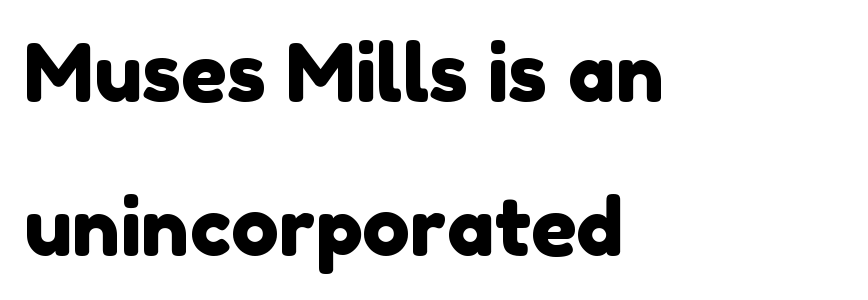
{"serif": "no", "width": "normal", "stroke_contrast": "low", "x_height": "medium", "monospaced": "no", "underline": "no", "align": "left", "line_spacing": "loose", "line_spacing_ratio": 1.93, "letter_spacing": "normal", "letter_spacing_em": 0.0, "glyph_px": 80}
